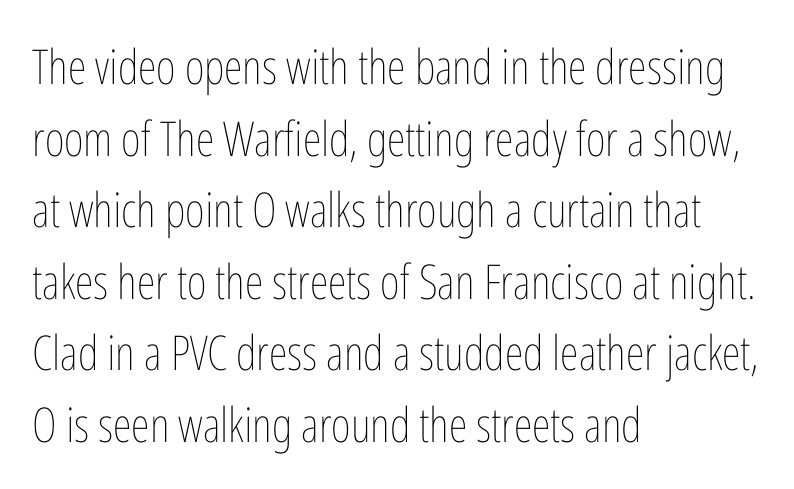
{"italic": "no", "bold": "no", "weight": "thin", "width": "condensed", "stroke_contrast": "low", "x_height": "medium", "monospaced": "no", "underline": "no", "align": "left", "line_spacing": "normal", "line_spacing_ratio": 1.49, "letter_spacing": "normal", "letter_spacing_em": 0.0, "glyph_px": 48}
